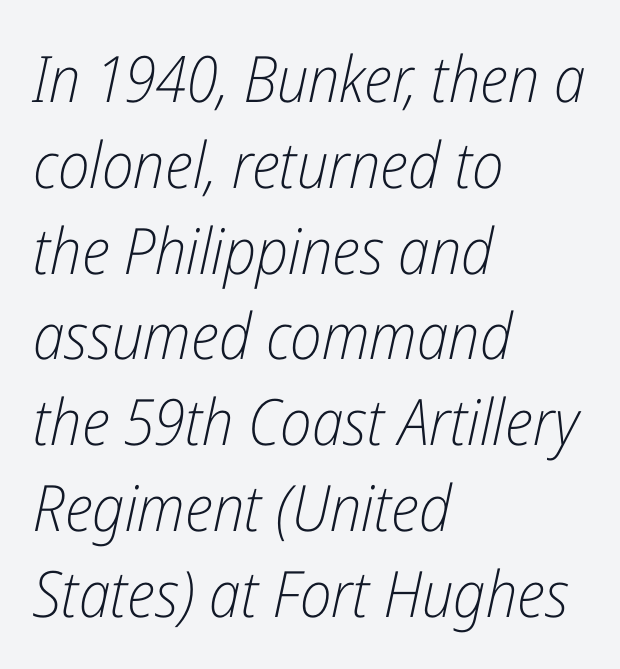
Typeset ragged right — the left edge is the straight one. The strokes carry an ordinary text weight at most. Any mark beneath the type? The region is blank. Honestly, the letter spacing is just normal — you wouldn't notice it. Does the leading feel generous? No, just average.
